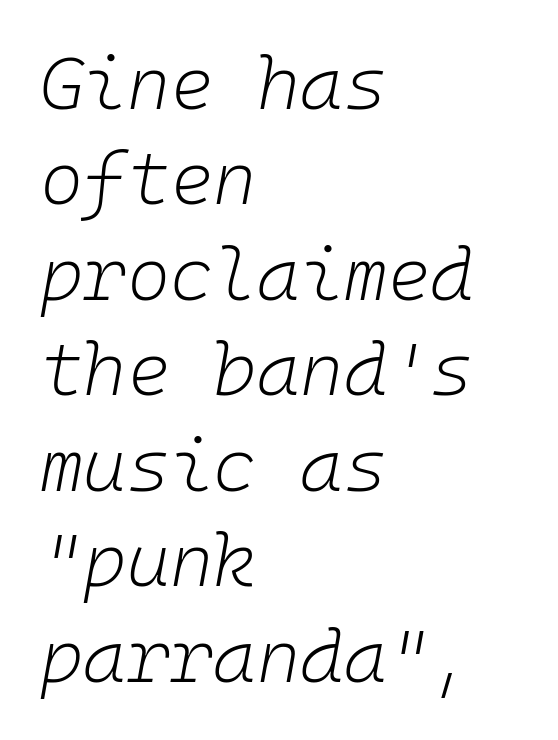
The image shows 74 px light type, italic (leaning right), monospaced; set left-aligned, normal line spacing (1.29x), normal letter spacing, not underlined; low stroke contrast and a medium x-height.
